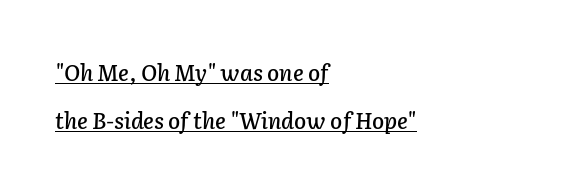
{"italic": "yes", "lean": "right", "slant_degrees": 2, "underline": "yes", "align": "left", "line_spacing": "loose", "line_spacing_ratio": 2.2, "letter_spacing": "normal", "letter_spacing_em": 0.0, "glyph_px": 22}
